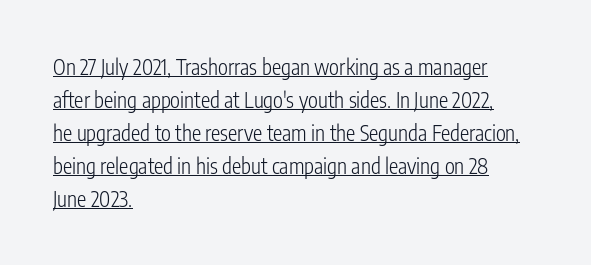
The image shows 21 px text type, upright; set left-aligned, normal line spacing (1.57x), normal letter spacing, underlined.
